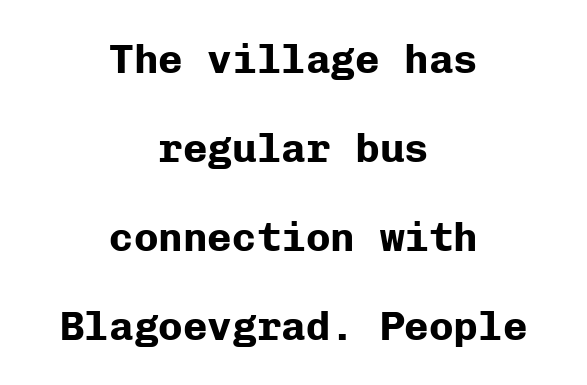
The image shows 41 px bold sans-serif type, upright, monospaced; set centered, loose line spacing (2.17x), normal letter spacing, not underlined; low stroke contrast and a medium x-height.
